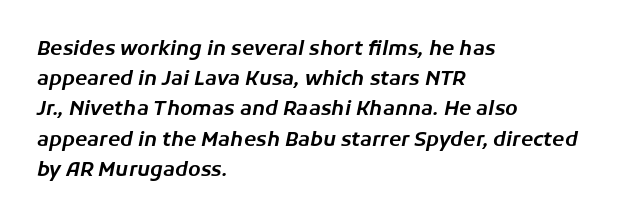
The image shows 20 px text type, italic (leaning right); set left-aligned, normal line spacing (1.51x), normal letter spacing, not underlined.
